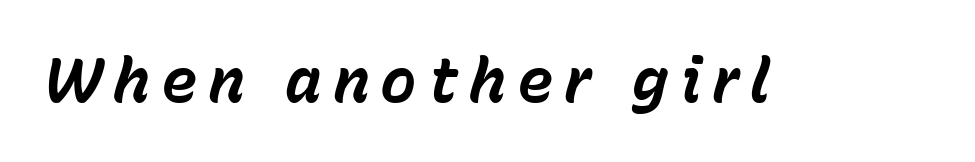
Q: Is the text bold? A: Yes.
Q: Is the text italic (slanted)? A: Yes, it leans right by about 15 degrees.
Q: Is the text underlined? A: No.
Q: Width (condensed, normal, or wide)? A: Normal.
Q: Stroke contrast? A: Low.
Q: x-height? A: Medium.
Q: Monospaced? A: No.
